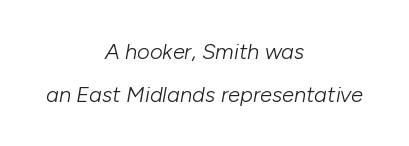
Q: Is the text bold? A: No.
Q: Is the text italic (slanted)? A: Yes, it leans right by about 10 degrees.
Q: Is the text underlined? A: No.
Q: How is the paragraph aligned? A: Centered.
Q: Is the spacing between letters normal or unusually wide? A: Normal.
Q: Is the spacing between lines tight, normal or loose? A: Loose.
